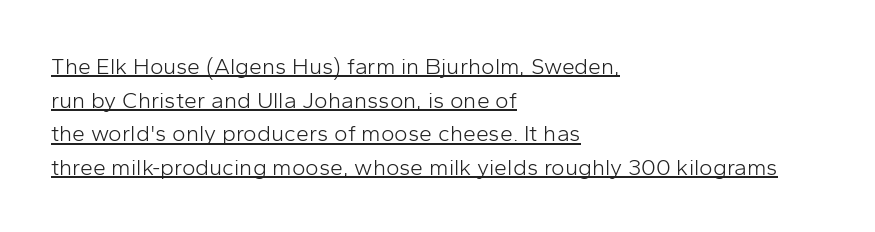
The compositor pushed each line to the left boundary. A typesetter would mark this as roman, not italic. The strokes are not fattened; the text isn't bold. No extra tracking has been applied to these lines. The specimen includes a rule beneath the text block's lines.
